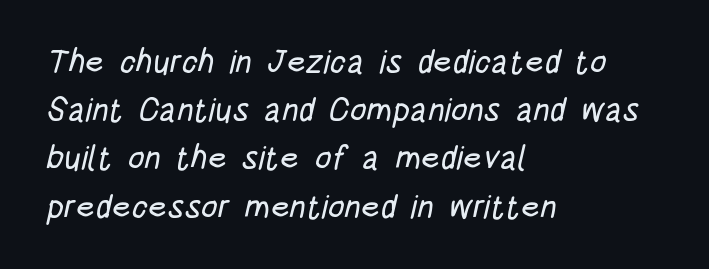
The image shows 33 px condensed sans-serif type; set left-aligned, normal line spacing (1.46x), normal letter spacing, not underlined; low stroke contrast and a large x-height.
